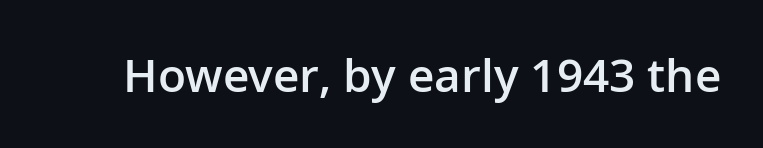
{"serif": "no", "italic": "no", "bold": "semi", "weight": "semibold", "width": "normal", "stroke_contrast": "low", "x_height": "medium", "monospaced": "no", "underline": "no", "letter_spacing": "normal", "letter_spacing_em": 0.0, "glyph_px": 46}
